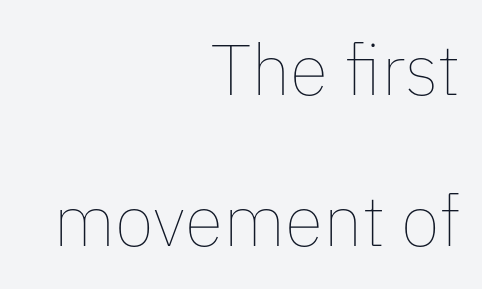
Q: Is the text bold? A: No.
Q: Is the text italic (slanted)? A: No, it is upright.
Q: Is the text underlined? A: No.
Q: How is the paragraph aligned? A: Right-aligned.
Q: Is the spacing between letters normal or unusually wide? A: Normal.
Q: Is the spacing between lines tight, normal or loose? A: Loose.
Q: Width (condensed, normal, or wide)? A: Normal.
Q: Stroke contrast? A: Low.
Q: x-height? A: Medium.
Q: Monospaced? A: No.
